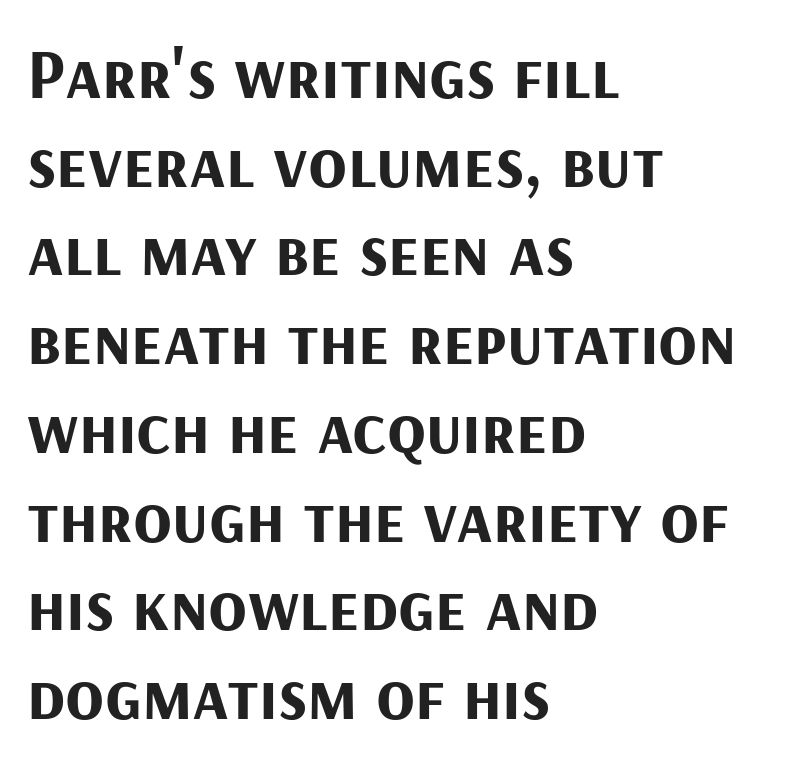
{"serif": "no", "italic": "no", "bold": "yes", "weight": "bold", "width": "normal", "stroke_contrast": "medium", "x_height": "medium", "monospaced": "no", "underline": "no", "align": "left", "line_spacing": "normal", "line_spacing_ratio": 1.25, "letter_spacing": "normal", "letter_spacing_em": 0.0, "glyph_px": 71}
